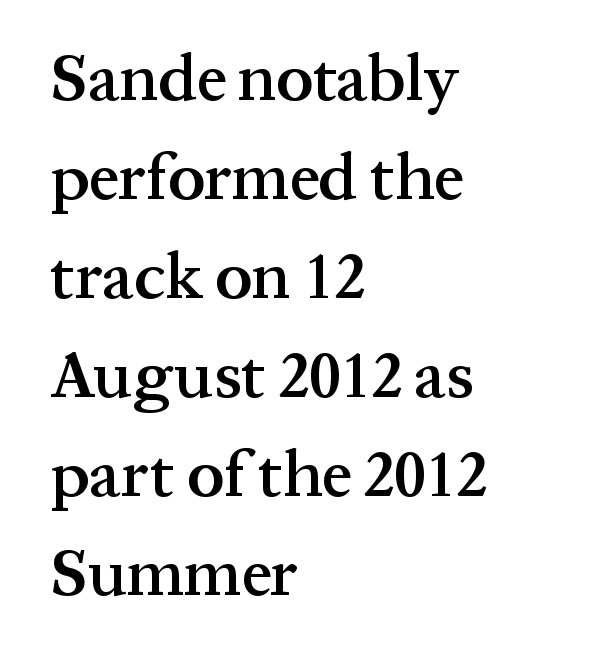
The image shows 66 px semibold serif type, upright; set left-aligned, normal line spacing (1.5x), normal letter spacing, not underlined; medium stroke contrast and a medium x-height.
